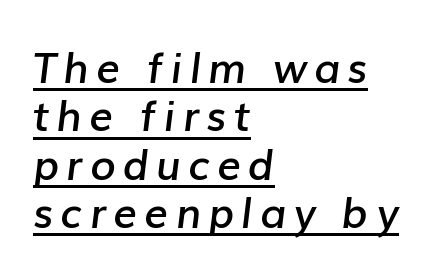
Q: Is the text bold? A: Semi-bold.
Q: Is the text italic (slanted)? A: Yes, it leans right by about 7 degrees.
Q: Is the text underlined? A: Yes.
Q: How is the paragraph aligned? A: Left-aligned.
Q: Is the spacing between lines tight, normal or loose? A: Tight.
Q: Width (condensed, normal, or wide)? A: Normal.
Q: Stroke contrast? A: Low.
Q: x-height? A: Medium.
Q: Monospaced? A: No.
